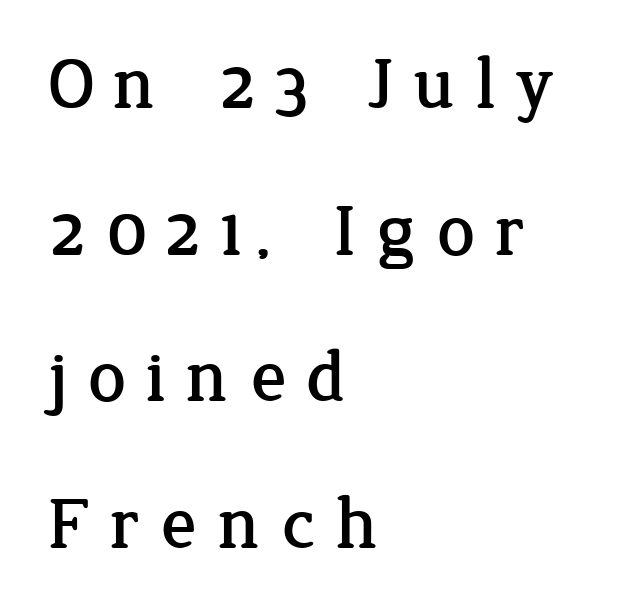
To sum up the face: it has serifs. Is there any slant? The stems are plumb. Loosely led — the rows are spread out. The glyphs are unaccompanied by any horizontal stroke below them. Looks like regular typesetting: each glyph gets only the width it needs. Inter-character spacing is expanded well beyond the font's built-in metrics.
